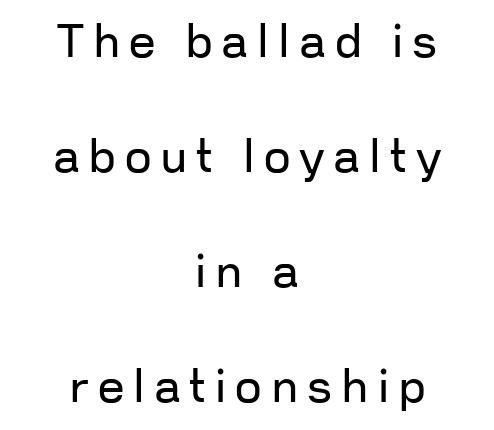
Each line is balanced around a shared central axis. This is roman type, the default non-slanted kind. Looks like regular typesetting: each glyph gets only the width it needs. The weight would be labelled regular, book, light, or lighter still. Descender tails drop into unmarked territory. In terms of leading, this rendering errs on the spacious side.
